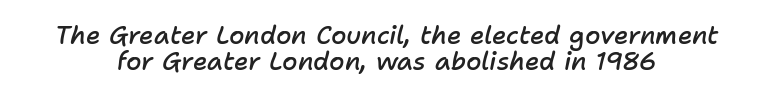
The image shows 25 px text type, italic (leaning right); set centered, tight line spacing (1.06x), normal letter spacing, not underlined.
